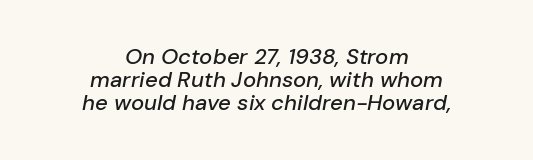
Neither beginnings nor endings align; midpoints do. The passage shown is not underscored anywhere. Emphasis-style slanted type is in use. Interline gaps are noticeably narrow in this sample.
